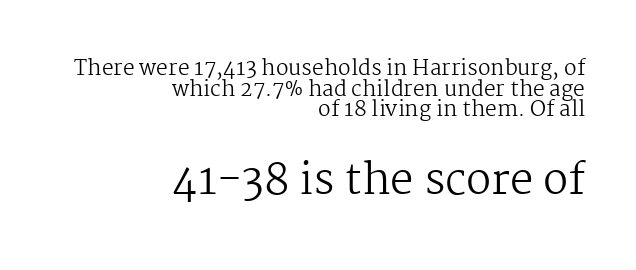
The image shows 42 px regular-weight serif type, upright; set right-aligned, tight line spacing (0.98x), normal letter spacing, not underlined; the second (bottom) block is 2.0x larger; medium stroke contrast and a medium x-height.
